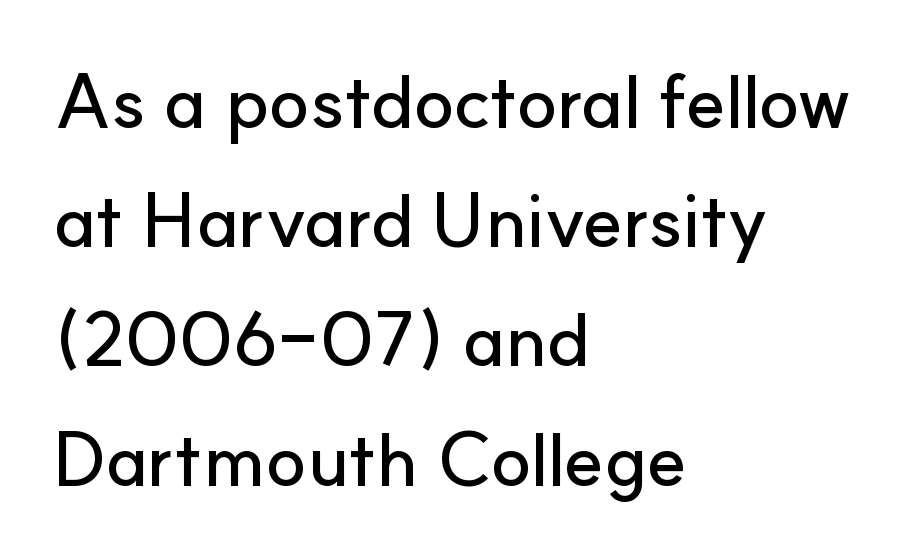
Think of a printed novel: that variable character pitch is what you see here. Notice how the stems are strictly vertical — no italics here. The words here are not underlined. Whoever set this chose a conventional vertical rhythm.
